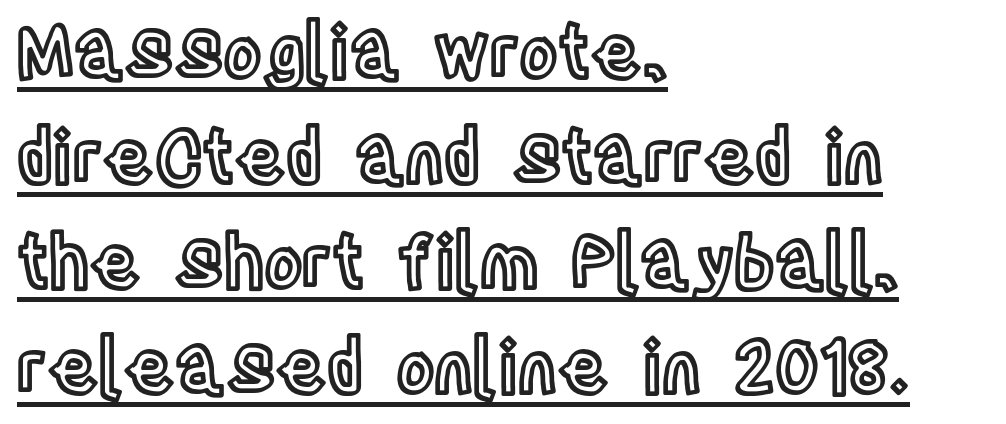
Q: Is the text italic (slanted)? A: No, it is upright.
Q: Is the text underlined? A: Yes.
Q: How is the paragraph aligned? A: Left-aligned.
Q: Is the spacing between letters normal or unusually wide? A: Normal.
Q: Is the spacing between lines tight, normal or loose? A: Normal.
Q: Width (condensed, normal, or wide)? A: Condensed.
Q: x-height? A: Large.
Q: Monospaced? A: No.
